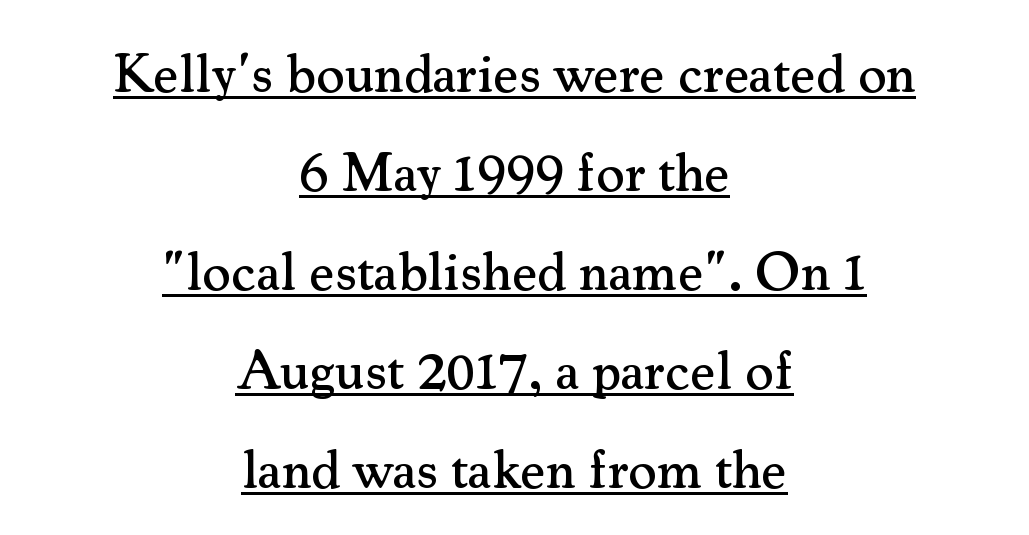
The passage shown is typed in a proportional face where columns would drift. Typeset on center — no edge is straight. The rendering shows small feet on the letterforms — a serif design. A baseline rule has been typeset under these characters.
